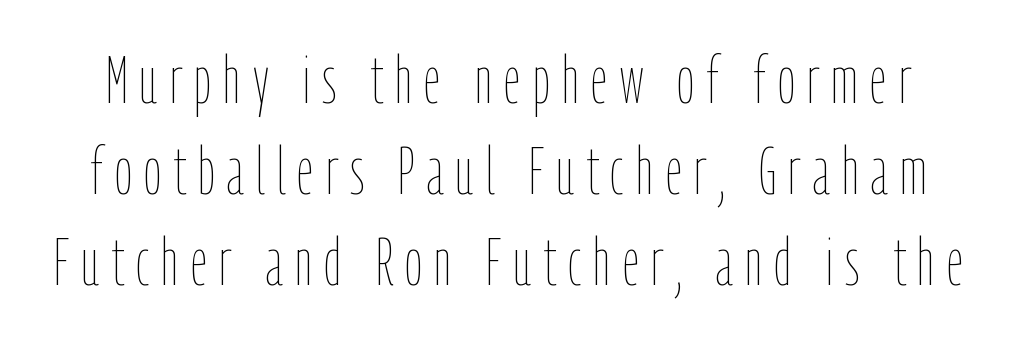
Q: Is the text bold? A: No.
Q: Is the text italic (slanted)? A: No, it is upright.
Q: Is the text underlined? A: No.
Q: Is the spacing between lines tight, normal or loose? A: Normal.
Q: Width (condensed, normal, or wide)? A: Condensed.
Q: Stroke contrast? A: Low.
Q: x-height? A: Medium.
Q: Monospaced? A: No.
